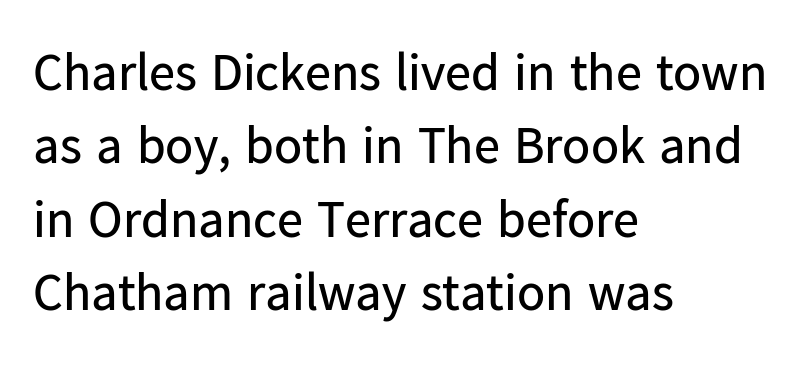
{"serif": "no", "italic": "no", "bold": "no", "weight": "regular", "width": "normal", "stroke_contrast": "low", "x_height": "medium", "monospaced": "no", "underline": "no", "align": "left", "line_spacing": "normal", "line_spacing_ratio": 1.41, "letter_spacing": "normal", "letter_spacing_em": 0.0, "glyph_px": 52}
